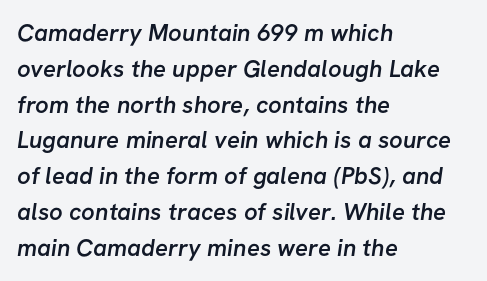
The image shows 24 px text type; set left-aligned, normal line spacing (1.49x), normal letter spacing, not underlined.
